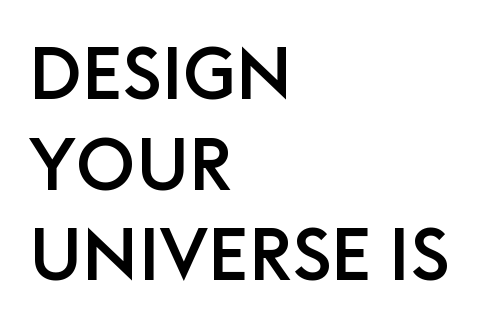
Q: Is the text italic (slanted)? A: No, it is upright.
Q: Is the typeface a serif or a sans-serif typeface? A: Sans-serif.
Q: Is the text underlined? A: No.
Q: How is the paragraph aligned? A: Left-aligned.
Q: Is the spacing between letters normal or unusually wide? A: Normal.
Q: Width (condensed, normal, or wide)? A: Normal.
Q: Stroke contrast? A: Low.
Q: x-height? A: Large.
Q: Monospaced? A: No.
